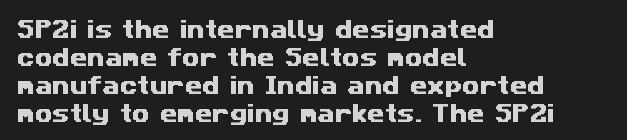
The image shows 20 px text type; set left-aligned, normal line spacing (1.4x), normal letter spacing, not underlined.
